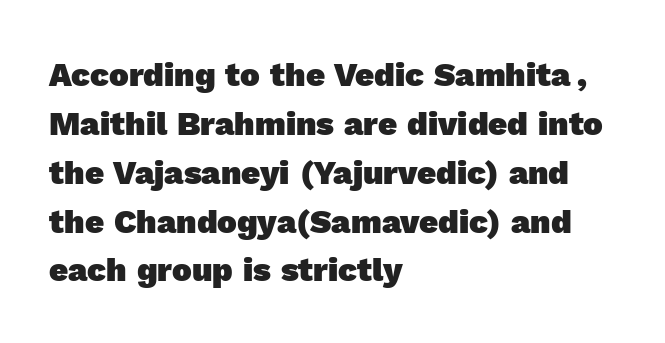
Notice how thick the strokes are: this is what a full bold looks like. Vertically, the passage feels balanced, rows spaced as you'd expect. Here the designer chose a conventional face with non-uniform glyph widths. A typesetter would call this zero additional tracking. The passage shown is not underscored anywhere. Does the type have serifs? No, each stem ends abruptly.
